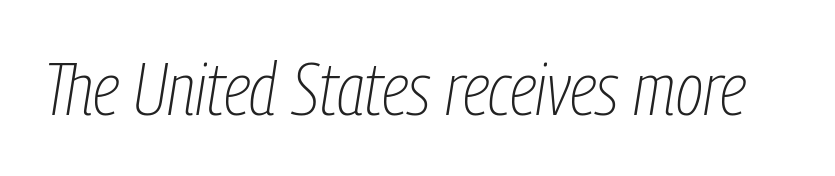
Q: Is the text bold? A: No.
Q: Is the text italic (slanted)? A: Yes, it leans right by about 9 degrees.
Q: Is the text underlined? A: No.
Q: Is the spacing between letters normal or unusually wide? A: Normal.
Q: Width (condensed, normal, or wide)? A: Condensed.
Q: Stroke contrast? A: Low.
Q: x-height? A: Medium.
Q: Monospaced? A: No.
